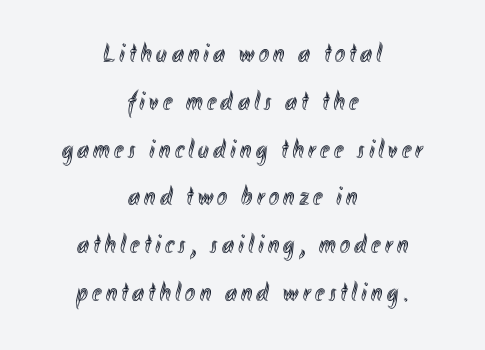
Q: Is the text italic (slanted)? A: Yes.
Q: Is the text underlined? A: No.
Q: How is the paragraph aligned? A: Centered.
